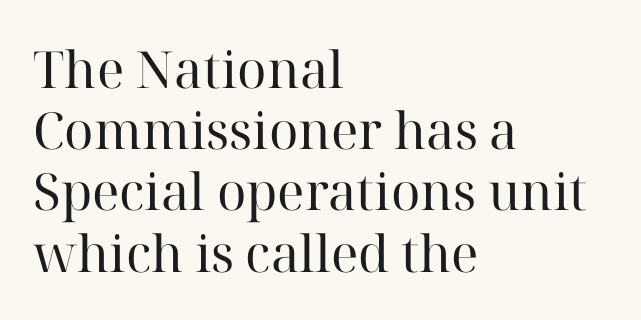
Any mark beneath the type? The region is blank. Weight class: somewhere from thin through regular. The face used here is proportionally spaced, like ordinary book or web type. Students, note that the glyphs here touch the page at normal intervals.
